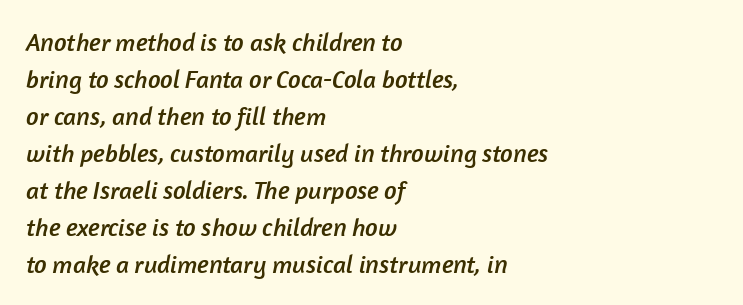
{"underline": "no", "align": "left", "line_spacing": "normal", "line_spacing_ratio": 1.48, "letter_spacing": "normal", "letter_spacing_em": 0.0, "glyph_px": 25}
